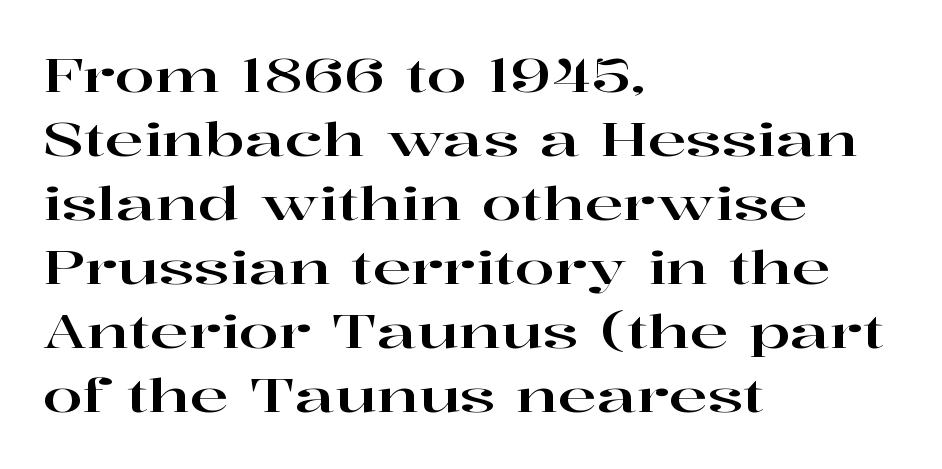
The image shows 46 px wide serif type, upright; set left-aligned, normal line spacing (1.39x), normal letter spacing, not underlined; high stroke contrast and a medium x-height.
